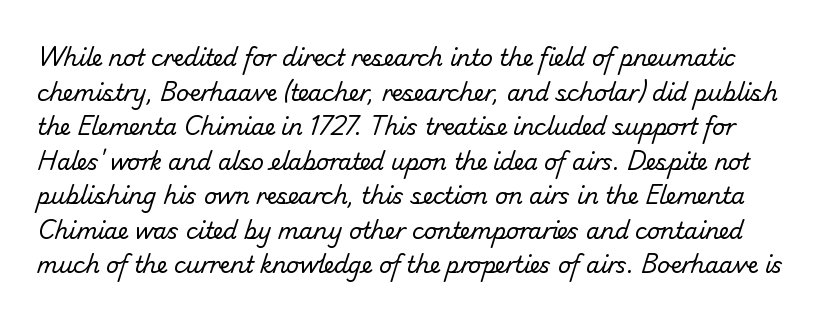
Q: Is the text bold? A: No.
Q: Is the text underlined? A: No.
Q: Is the spacing between letters normal or unusually wide? A: Normal.
Q: Is the spacing between lines tight, normal or loose? A: Normal.
